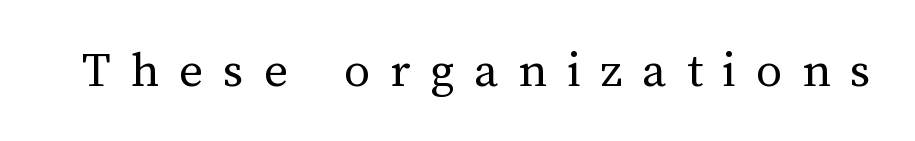
The image shows 52 px regular-weight type, upright; set unusually wide letter spacing (+0.38 em), not underlined; medium stroke contrast and a medium x-height.
